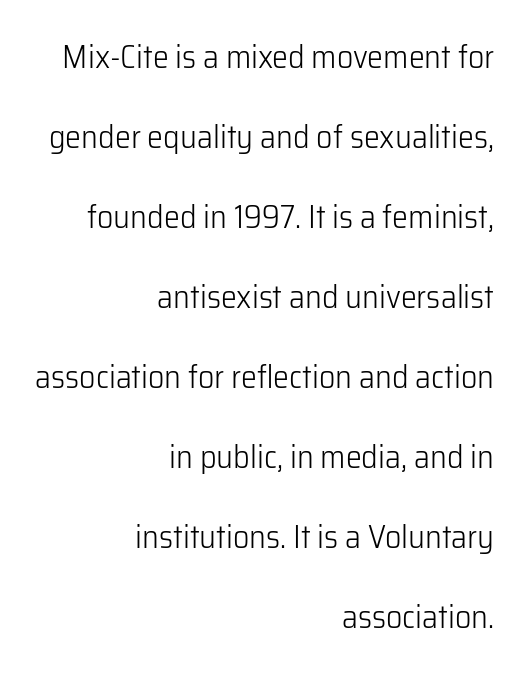
Q: Is the text bold? A: No.
Q: Is the text italic (slanted)? A: No, it is upright.
Q: Is the typeface a serif or a sans-serif typeface? A: Sans-serif.
Q: Is the text underlined? A: No.
Q: How is the paragraph aligned? A: Right-aligned.
Q: Is the spacing between letters normal or unusually wide? A: Normal.
Q: Is the spacing between lines tight, normal or loose? A: Loose.
Q: Width (condensed, normal, or wide)? A: Normal.
Q: Stroke contrast? A: Low.
Q: x-height? A: Medium.
Q: Monospaced? A: No.
